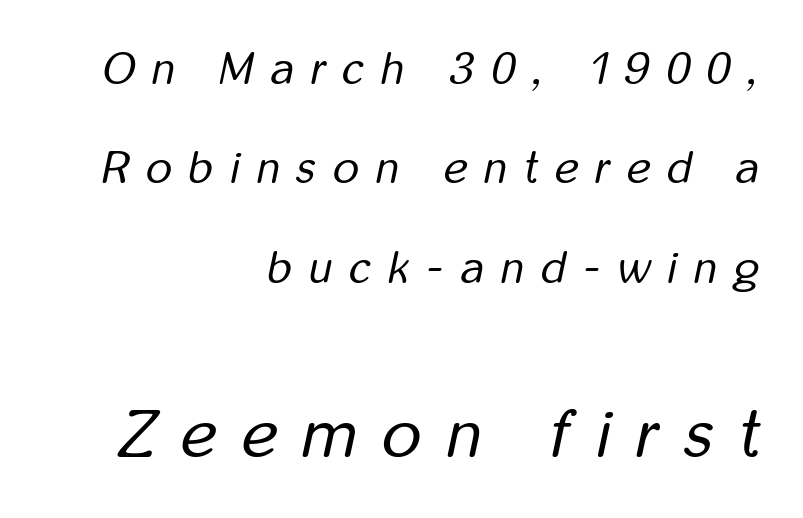
{"italic": "yes", "lean": "right", "slant_degrees": 12, "bold": "no", "weight": "regular", "width": "condensed", "stroke_contrast": "low", "x_height": "medium", "monospaced": "no", "underline": "no", "align": "right", "line_spacing": "loose", "line_spacing_ratio": 2.21, "letter_spacing": "wide", "letter_spacing_em": 0.38, "larger_block": "second", "size_ratio": 1.51, "glyph_px": 68}
